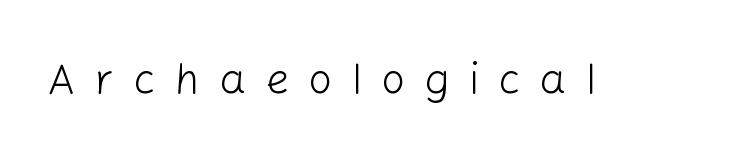
Q: Is the text bold? A: No.
Q: Is the text italic (slanted)? A: No, it is upright.
Q: Is the typeface a serif or a sans-serif typeface? A: Sans-serif.
Q: Is the text underlined? A: No.
Q: Is the spacing between letters normal or unusually wide? A: Unusually wide.
Q: Width (condensed, normal, or wide)? A: Normal.
Q: Stroke contrast? A: Low.
Q: x-height? A: Medium.
Q: Monospaced? A: No.
